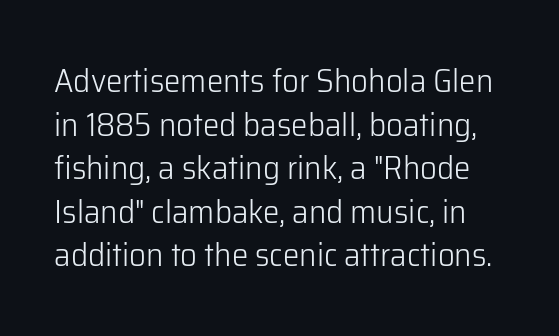
Q: Is the text bold? A: No.
Q: Is the text italic (slanted)? A: No, it is upright.
Q: Is the typeface a serif or a sans-serif typeface? A: Sans-serif.
Q: Is the text underlined? A: No.
Q: Is the spacing between letters normal or unusually wide? A: Normal.
Q: Is the spacing between lines tight, normal or loose? A: Normal.
Q: Width (condensed, normal, or wide)? A: Normal.
Q: Stroke contrast? A: Low.
Q: x-height? A: Medium.
Q: Monospaced? A: No.
